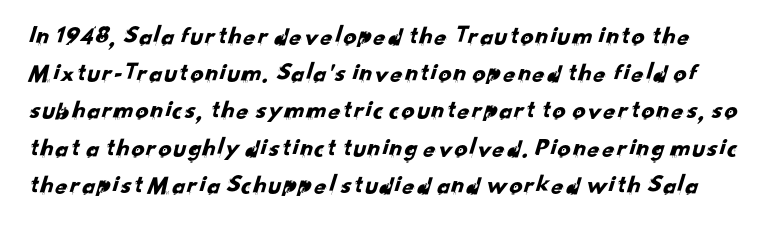
Q: Is the text underlined? A: No.
Q: Is the spacing between letters normal or unusually wide? A: Normal.
Q: Is the spacing between lines tight, normal or loose? A: Normal.
